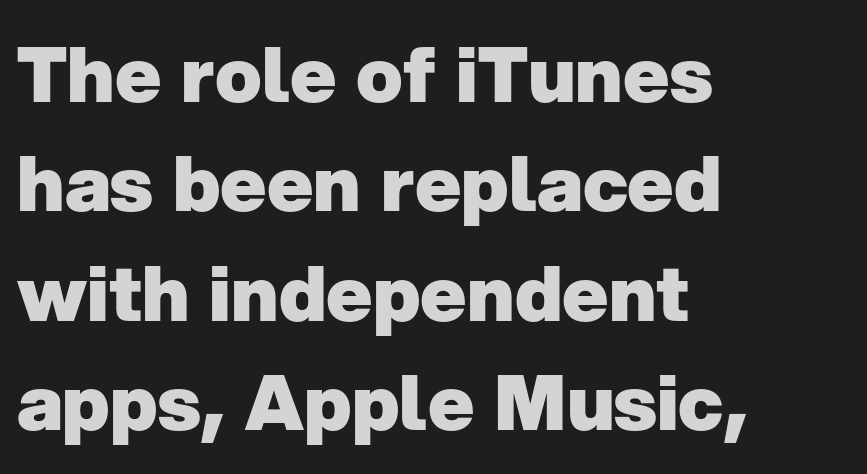
Regarding serifs, this sample does without them. A clean baseline with only descenders dipping below it. Weight: bold. You could not count columns in this text — the font is proportionally spaced.
